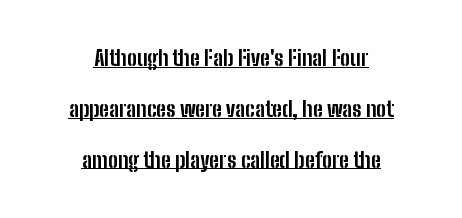
Q: Is the text bold? A: Yes.
Q: Is the text italic (slanted)? A: No, it is upright.
Q: Is the text underlined? A: Yes.
Q: How is the paragraph aligned? A: Centered.
Q: Is the spacing between letters normal or unusually wide? A: Normal.
Q: Is the spacing between lines tight, normal or loose? A: Loose.
